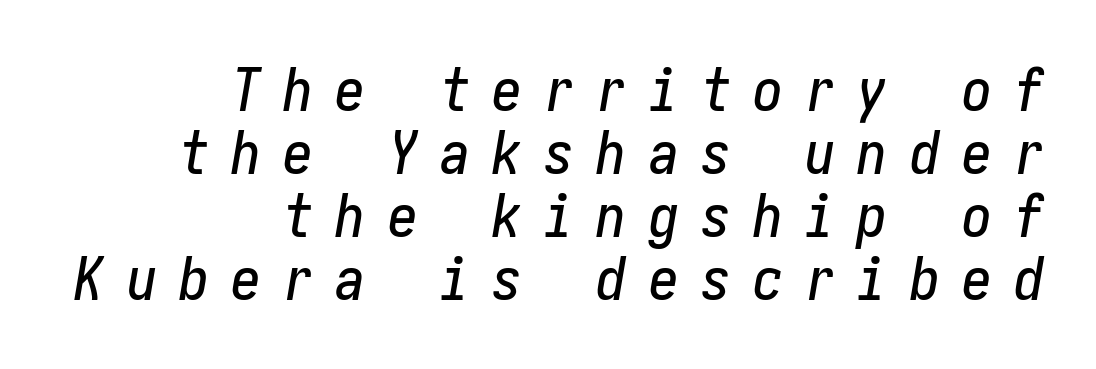
The image shows 60 px condensed type, italic (leaning right); set right-aligned, tight line spacing (1.05x), unusually wide letter spacing (+0.37 em), not underlined; low stroke contrast and a medium x-height.
